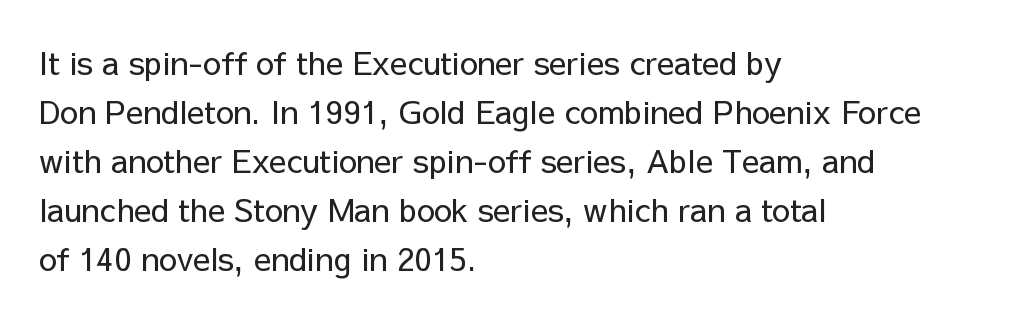
{"serif": "no", "italic": "no", "bold": "no", "weight": "regular", "width": "normal", "stroke_contrast": "low", "x_height": "medium", "monospaced": "no", "underline": "no", "align": "left", "line_spacing": "normal", "line_spacing_ratio": 1.53, "letter_spacing": "normal", "letter_spacing_em": 0.0, "glyph_px": 32}
